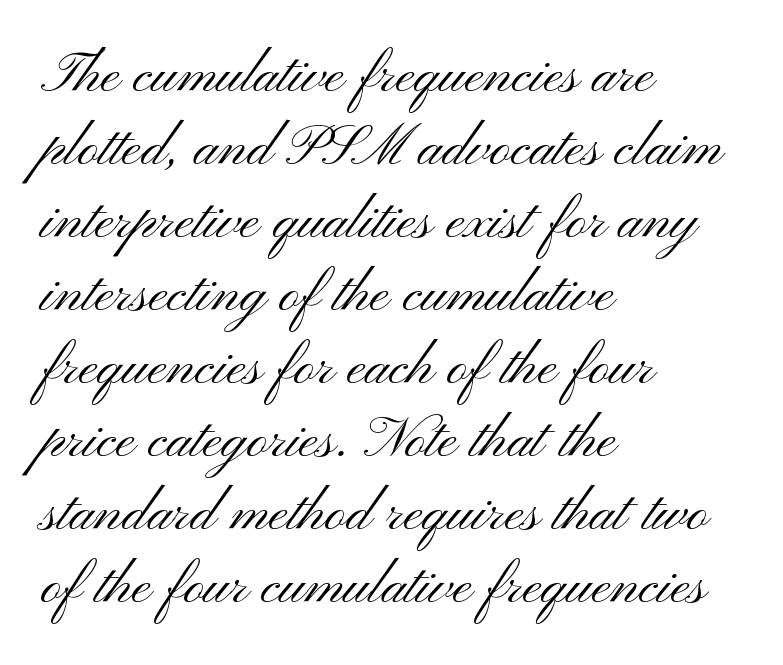
The image shows 57 px light, wide sans-serif type; set left-aligned, normal line spacing (1.28x), normal letter spacing, not underlined; medium stroke contrast and a small x-height.
